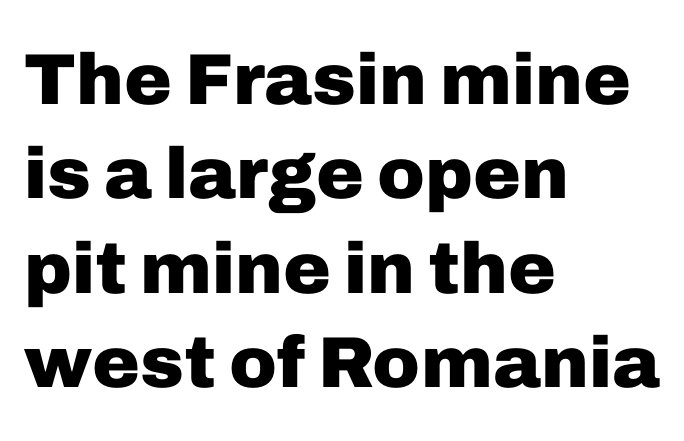
The image shows 72 px heavy sans-serif type, upright; set left-aligned, normal line spacing (1.31x), normal letter spacing, not underlined; low stroke contrast and a medium x-height.
